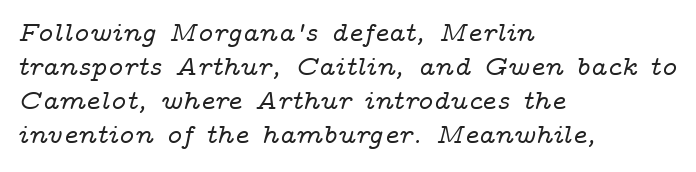
The image shows 28 px wide serif type, italic (leaning right); set left-aligned, line spacing 1.22x, normal letter spacing, not underlined; low stroke contrast and a medium x-height.
